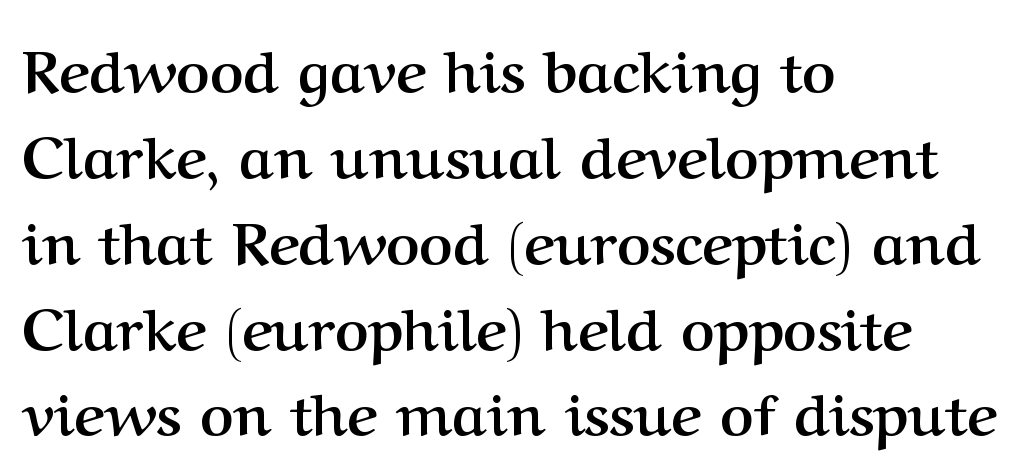
Q: Is the text bold? A: Yes.
Q: Is the text italic (slanted)? A: No, it is upright.
Q: Is the typeface a serif or a sans-serif typeface? A: Serif.
Q: Is the text underlined? A: No.
Q: How is the paragraph aligned? A: Left-aligned.
Q: Is the spacing between letters normal or unusually wide? A: Normal.
Q: Is the spacing between lines tight, normal or loose? A: Normal.
Q: Width (condensed, normal, or wide)? A: Normal.
Q: Stroke contrast? A: Medium.
Q: x-height? A: Medium.
Q: Monospaced? A: No.
